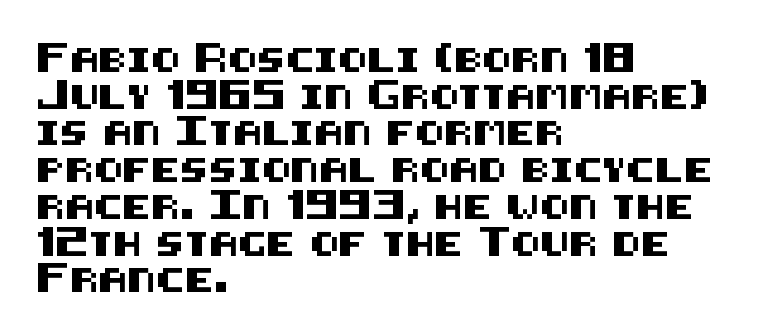
Unlike italic type, these characters show no tilt at all. Glyph-to-glyph distance matches everyday printed text. The line-height multiplier appears to be the usual default. The rag falls on the right side of this text block.
